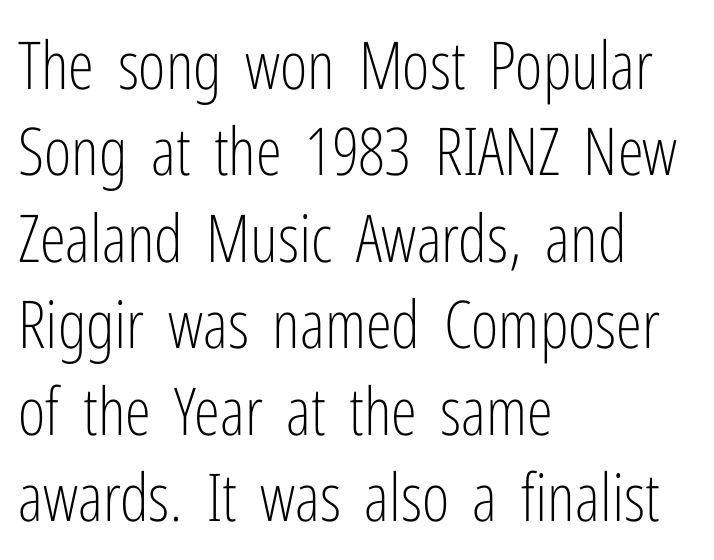
Q: Is the text bold? A: No.
Q: Is the text italic (slanted)? A: No, it is upright.
Q: Is the typeface a serif or a sans-serif typeface? A: Sans-serif.
Q: Is the text underlined? A: No.
Q: How is the paragraph aligned? A: Left-aligned.
Q: Is the spacing between letters normal or unusually wide? A: Normal.
Q: Is the spacing between lines tight, normal or loose? A: Normal.
Q: Width (condensed, normal, or wide)? A: Condensed.
Q: Stroke contrast? A: Low.
Q: x-height? A: Medium.
Q: Monospaced? A: No.
